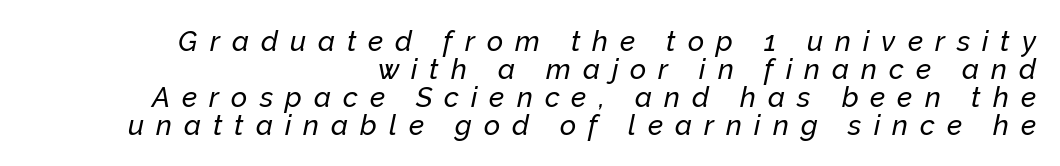
The image shows 28 px text type, italic (leaning right); set right-aligned, tight line spacing (1.0x), unusually wide letter spacing (+0.43 em), not underlined; low stroke contrast and a medium x-height.
